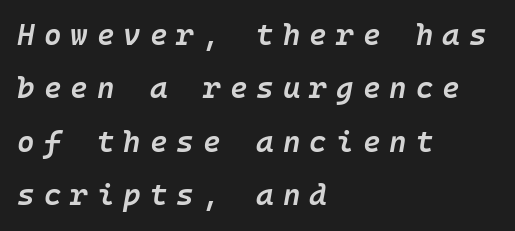
The image shows 30 px semibold type, italic (leaning right); set left-aligned, line spacing 1.78x, unusually wide letter spacing (+0.3 em), not underlined; low stroke contrast and a medium x-height.
